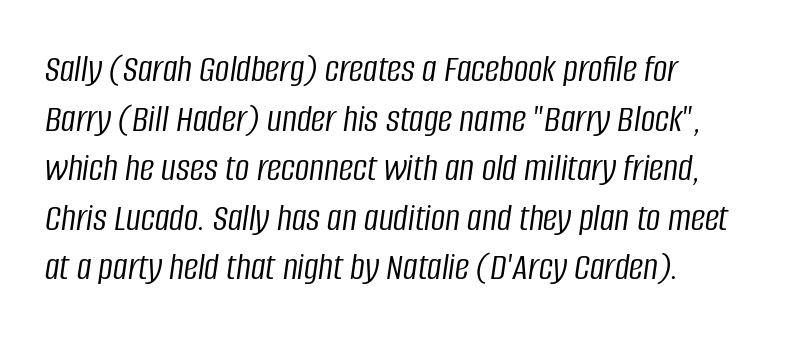
Q: Is the text bold? A: No.
Q: Is the text italic (slanted)? A: Yes, it leans right by about 8 degrees.
Q: Is the text underlined? A: No.
Q: How is the paragraph aligned? A: Left-aligned.
Q: Is the spacing between letters normal or unusually wide? A: Normal.
Q: Width (condensed, normal, or wide)? A: Condensed.
Q: Stroke contrast? A: Low.
Q: x-height? A: Large.
Q: Monospaced? A: No.
